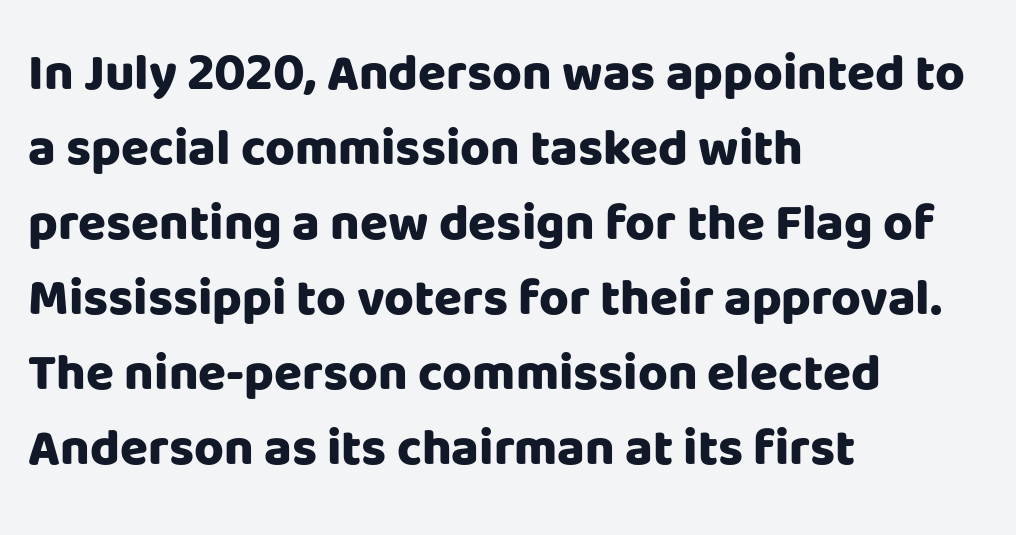
{"serif": "no", "italic": "no", "bold": "yes", "weight": "heavy", "width": "normal", "stroke_contrast": "low", "x_height": "large", "monospaced": "no", "underline": "no", "align": "left", "line_spacing": "normal", "line_spacing_ratio": 1.47, "letter_spacing": "normal", "letter_spacing_em": 0.0, "glyph_px": 51}
